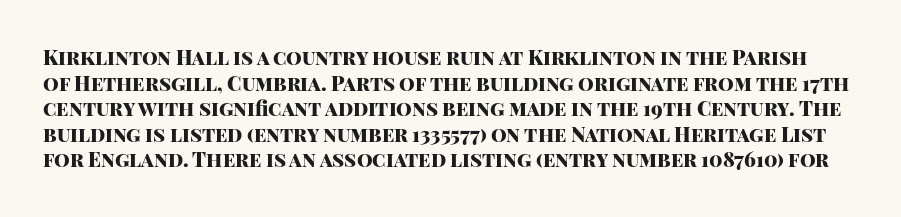
The image shows 20 px bold type, upright; set normal line spacing (1.28x), normal letter spacing, not underlined.
